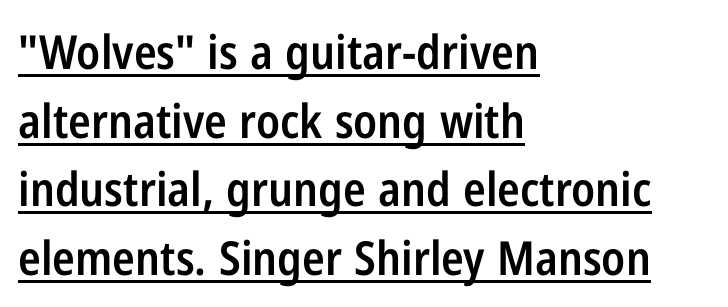
The image shows 47 px semibold, condensed sans-serif type, upright; set left-aligned, normal line spacing (1.46x), normal letter spacing, underlined; low stroke contrast and a medium x-height.
